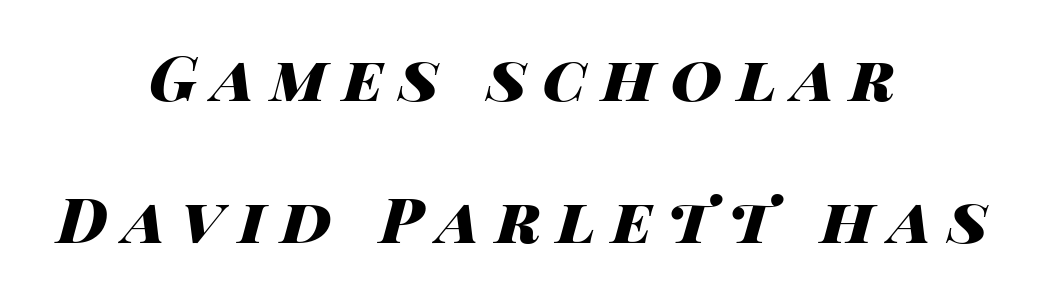
Q: Is the text bold? A: Yes.
Q: Is the text italic (slanted)? A: Yes, it leans right by about 14 degrees.
Q: Is the text underlined? A: No.
Q: How is the paragraph aligned? A: Centered.
Q: Is the spacing between letters normal or unusually wide? A: Unusually wide.
Q: Is the spacing between lines tight, normal or loose? A: Loose.
Q: Width (condensed, normal, or wide)? A: Wide.
Q: Stroke contrast? A: High.
Q: x-height? A: Large.
Q: Monospaced? A: No.
